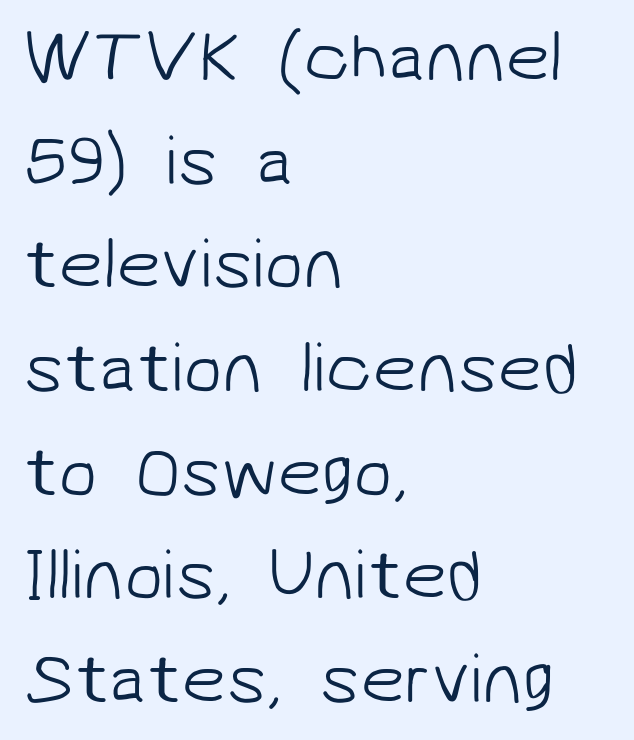
Q: Is the text bold? A: No.
Q: Is the typeface a serif or a sans-serif typeface? A: Sans-serif.
Q: Is the text underlined? A: No.
Q: How is the paragraph aligned? A: Left-aligned.
Q: Is the spacing between letters normal or unusually wide? A: Normal.
Q: Is the spacing between lines tight, normal or loose? A: Normal.
Q: Width (condensed, normal, or wide)? A: Normal.
Q: Stroke contrast? A: Low.
Q: x-height? A: Medium.
Q: Monospaced? A: No.
